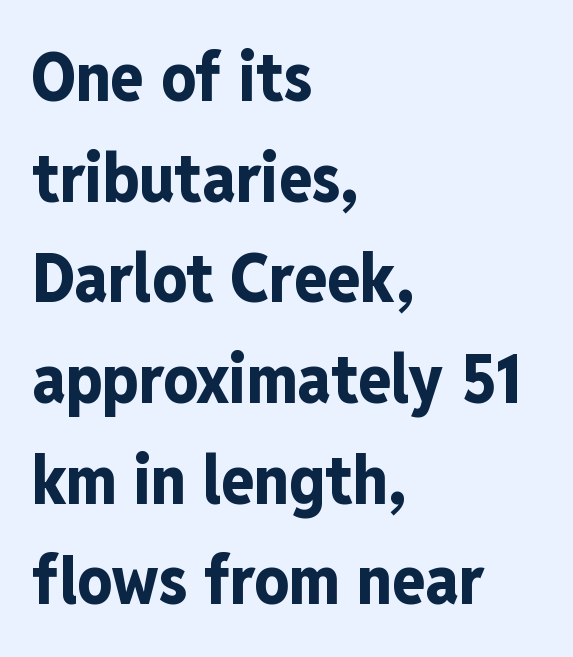
{"serif": "no", "italic": "no", "bold": "yes", "weight": "bold", "width": "condensed", "stroke_contrast": "low", "x_height": "medium", "monospaced": "no", "underline": "no", "align": "left", "line_spacing": "normal", "line_spacing_ratio": 1.48, "letter_spacing": "normal", "letter_spacing_em": 0.0, "glyph_px": 68}
